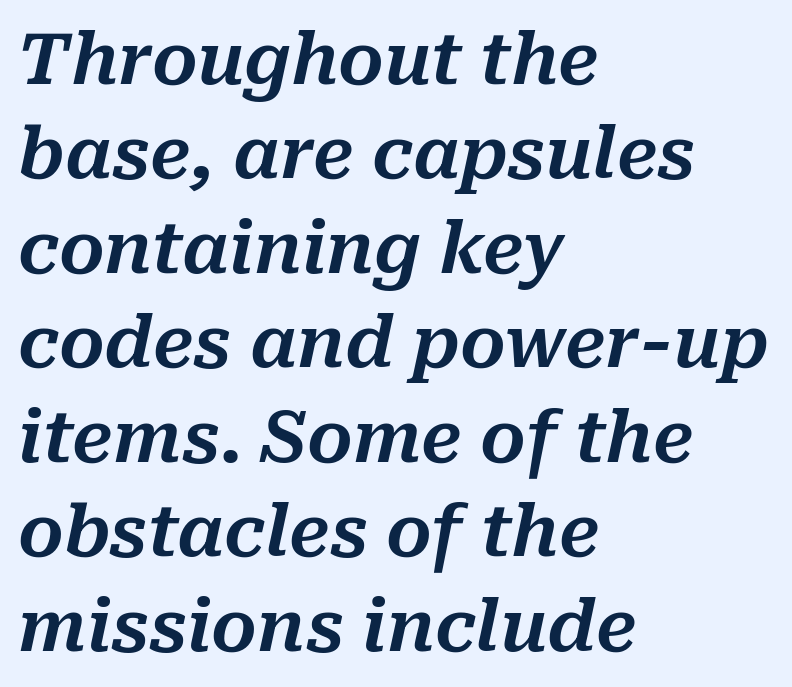
Tall strokes in this sample are angled rather than plumb. Standard letterfit; no display-style spreading of the glyphs. Check the space under the baseline: it is left empty. Evenly set lines give the paragraph a standard silhouette.
